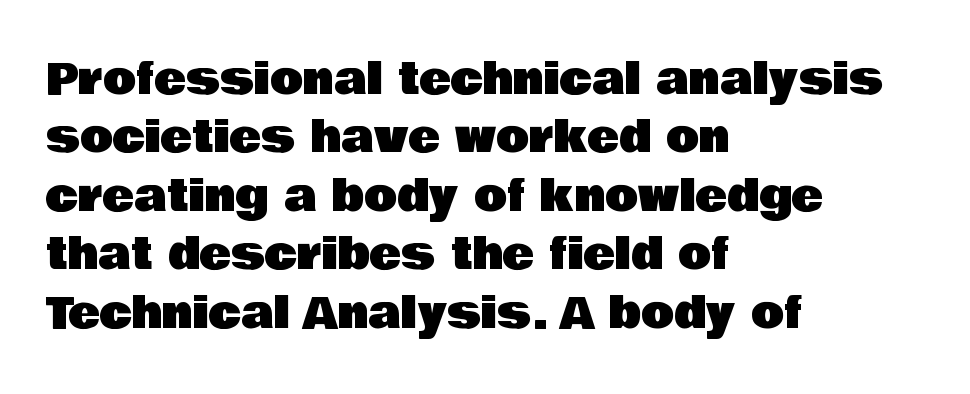
The image shows 43 px sans-serif type, upright; set left-aligned, normal line spacing (1.36x), normal letter spacing, not underlined; low stroke contrast and a large x-height.
